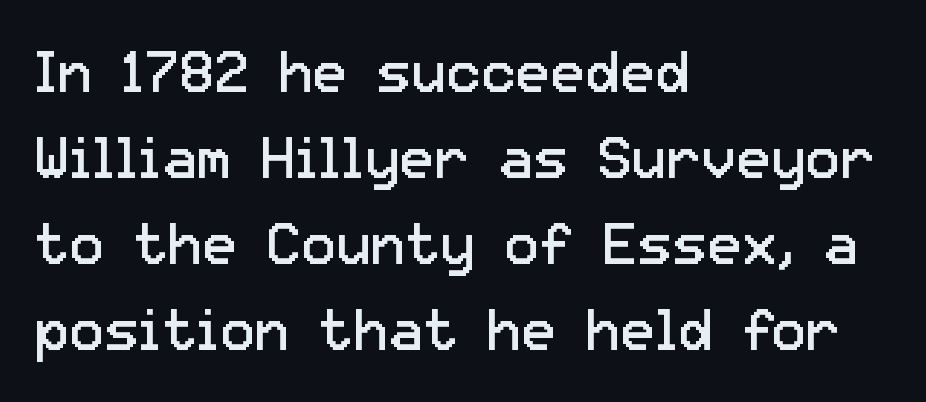
The image shows 58 px regular-weight sans-serif type, upright; set left-aligned, normal line spacing (1.48x), normal letter spacing, not underlined; low stroke contrast and a medium x-height.
